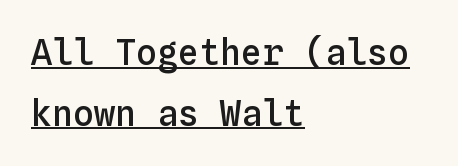
Does a line run under the words? Yes, clearly. Line starts are locked; line ends wander. The face used here is monospaced, like something from a code editor. The axis of the letterforms is exactly vertical. Tracking here is standard; glyphs follow each other at the usual distance.
